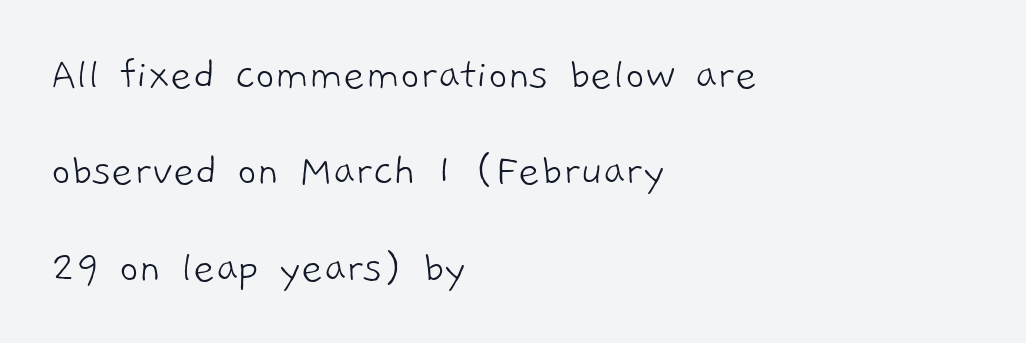
The image shows 47 px light sans-serif type; set left-aligned, loose line spacing (2.05x), normal letter spacing, not underlined; low stroke contrast and a medium x-height.
